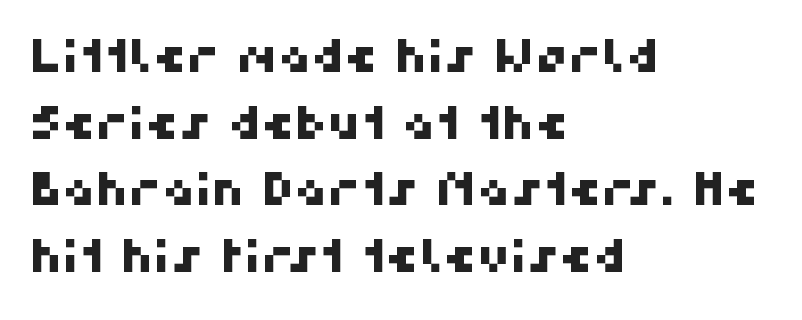
The image shows 46 px sans-serif type; set left-aligned, normal line spacing (1.45x), normal letter spacing, not underlined; high stroke contrast and a medium x-height.
